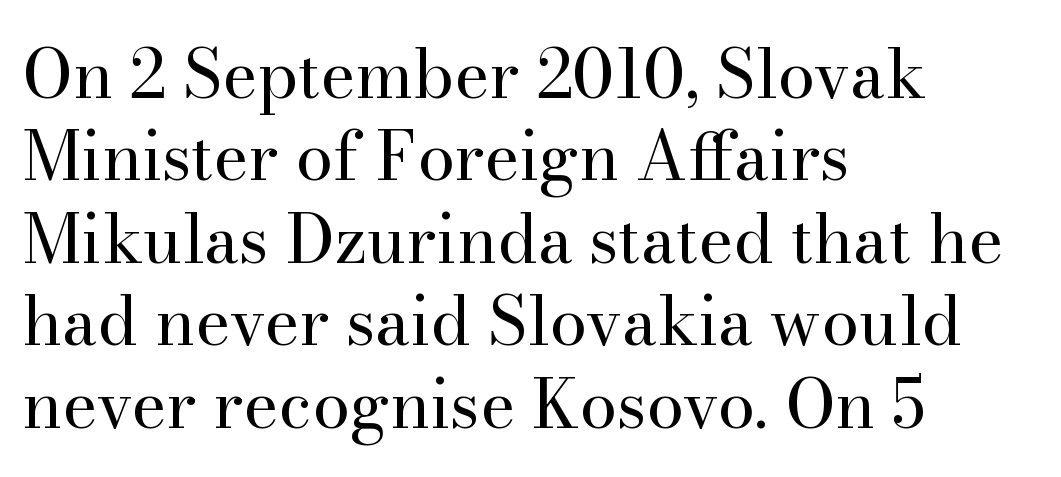
The image shows 67 px regular-weight serif type, upright; set left-aligned, line spacing 1.23x, normal letter spacing, not underlined; high stroke contrast and a small x-height.
